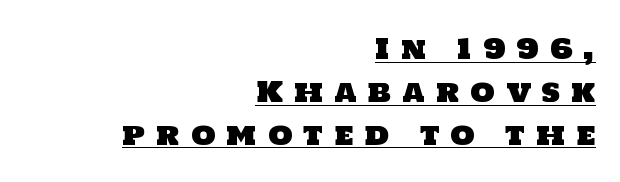
Q: Is the typeface a serif or a sans-serif typeface? A: Sans-serif.
Q: Is the text underlined? A: Yes.
Q: How is the paragraph aligned? A: Right-aligned.
Q: Is the spacing between letters normal or unusually wide? A: Unusually wide.
Q: Is the spacing between lines tight, normal or loose? A: Normal.
Q: Width (condensed, normal, or wide)? A: Normal.
Q: Stroke contrast? A: Low.
Q: x-height? A: Large.
Q: Monospaced? A: No.
